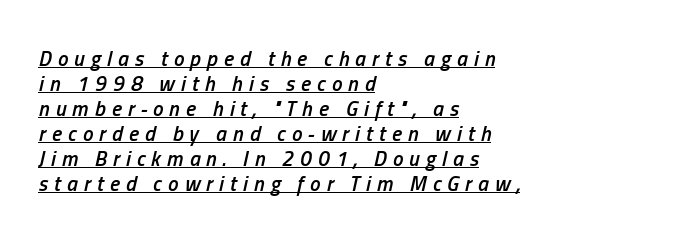
The image shows 21 px text type, italic (leaning right); set left-aligned, line spacing 1.19x, unusually wide letter spacing (+0.29 em), underlined.
